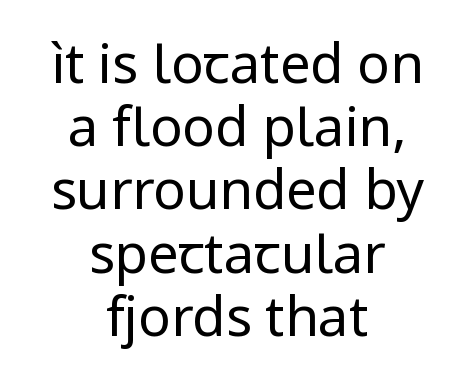
{"serif": "no", "italic": "no", "bold": "no", "weight": "regular", "width": "normal", "stroke_contrast": "low", "x_height": "medium", "monospaced": "no", "underline": "no", "align": "center", "line_spacing_ratio": 1.17, "letter_spacing": "normal", "letter_spacing_em": 0.0, "glyph_px": 54}
